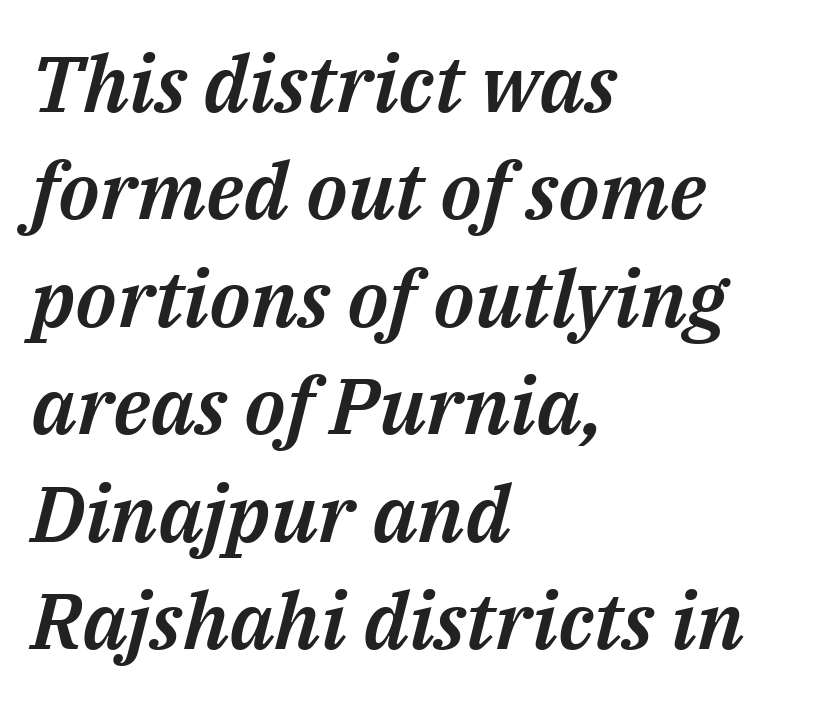
{"italic": "yes", "lean": "right", "slant_degrees": 14, "width": "normal", "stroke_contrast": "medium", "x_height": "medium", "monospaced": "no", "underline": "no", "align": "left", "line_spacing": "normal", "line_spacing_ratio": 1.36, "letter_spacing": "normal", "letter_spacing_em": 0.0, "glyph_px": 79}
